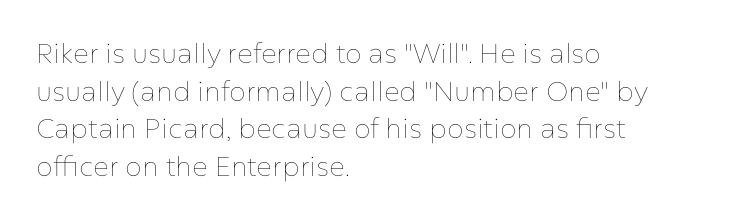
{"italic": "no", "bold": "no", "underline": "no", "align": "left", "line_spacing": "normal", "line_spacing_ratio": 1.39, "letter_spacing": "normal", "letter_spacing_em": 0.0, "glyph_px": 27}
